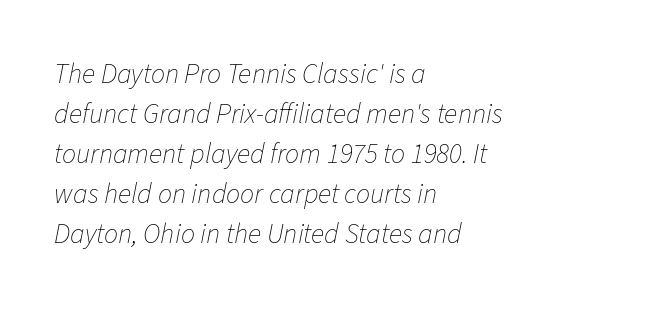
One glance says typical: line gaps are just what's usual. Line beginnings align vertically; line endings do not. The glyphs are unaccompanied by any horizontal stroke below them. Slant detected: the letters are inclined. Default kerning and tracking; the words read as compact shapes.
